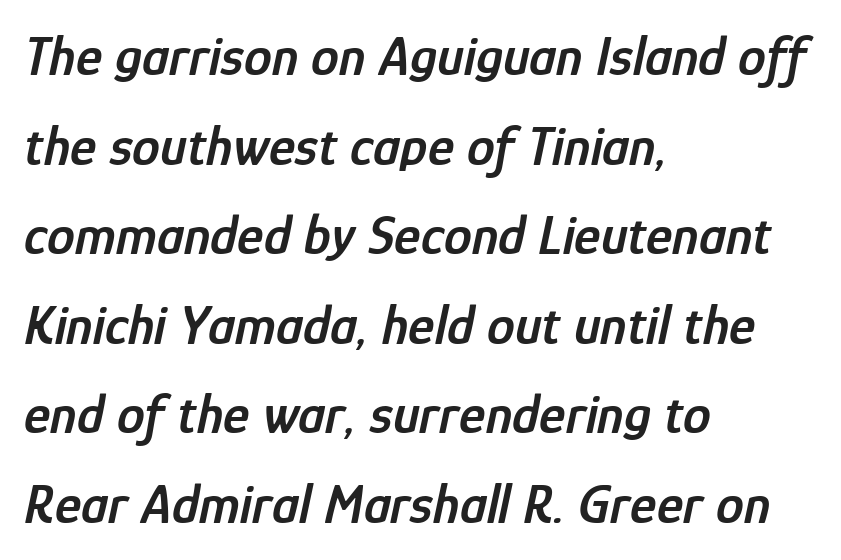
Q: Is the text bold? A: Semi-bold.
Q: Is the text italic (slanted)? A: Yes, it leans right by about 12 degrees.
Q: Is the text underlined? A: No.
Q: How is the paragraph aligned? A: Left-aligned.
Q: Is the spacing between letters normal or unusually wide? A: Normal.
Q: Is the spacing between lines tight, normal or loose? A: Normal.
Q: Width (condensed, normal, or wide)? A: Condensed.
Q: Stroke contrast? A: Low.
Q: x-height? A: Medium.
Q: Monospaced? A: No.
